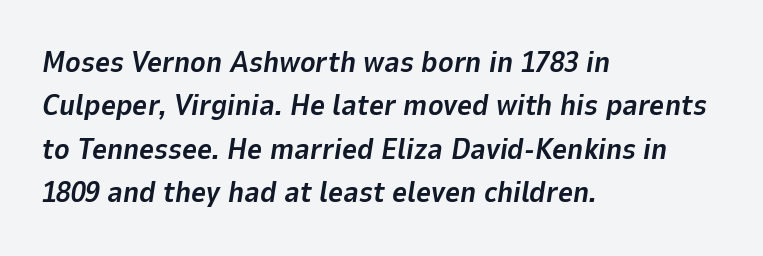
Q: Is the text bold? A: Yes.
Q: Is the text italic (slanted)? A: Yes, it leans right by about 9 degrees.
Q: Is the text underlined? A: No.
Q: How is the paragraph aligned? A: Left-aligned.
Q: Is the spacing between letters normal or unusually wide? A: Normal.
Q: Is the spacing between lines tight, normal or loose? A: Normal.
Q: Width (condensed, normal, or wide)? A: Normal.
Q: Stroke contrast? A: Low.
Q: x-height? A: Medium.
Q: Monospaced? A: No.
